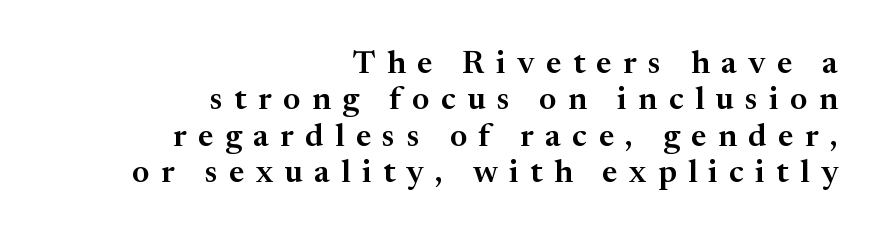
The glyphs are unaccompanied by any horizontal stroke below them. The type sits square on the baseline with zero lean. The tracking reads as deliberately expanded to a designer's eye. This sample has the flowing, uneven cadence of proportional lettering.
